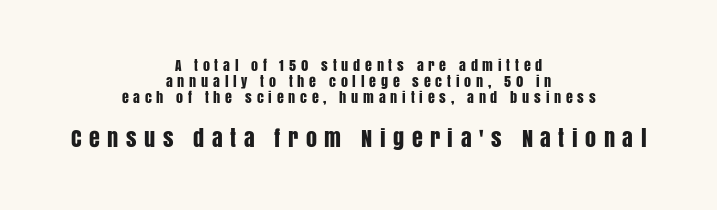
{"italic": "no", "underline": "no", "align": "center", "line_spacing": "tight", "line_spacing_ratio": 1.15, "letter_spacing": "wide", "letter_spacing_em": 0.34, "larger_block": "second", "size_ratio": 1.57, "glyph_px": 22}
